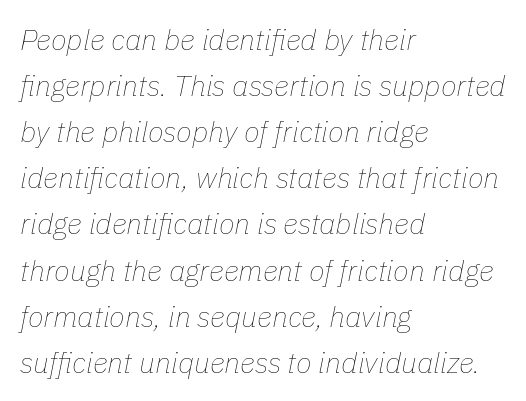
{"italic": "yes", "lean": "right", "slant_degrees": 11, "bold": "no", "weight": "thin", "width": "normal", "stroke_contrast": "low", "x_height": "medium", "monospaced": "no", "underline": "no", "align": "left", "line_spacing": "normal", "line_spacing_ratio": 1.59, "letter_spacing": "normal", "letter_spacing_em": 0.0, "glyph_px": 29}
